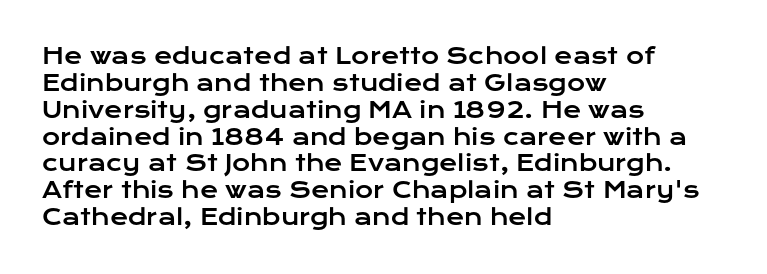
Q: Is the text italic (slanted)? A: No, it is upright.
Q: Is the text underlined? A: No.
Q: How is the paragraph aligned? A: Left-aligned.
Q: Is the spacing between letters normal or unusually wide? A: Normal.
